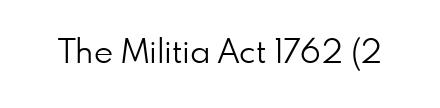
{"serif": "no", "italic": "no", "bold": "no", "weight": "light", "width": "normal", "stroke_contrast": "low", "x_height": "small", "monospaced": "no", "underline": "no", "letter_spacing": "normal", "letter_spacing_em": 0.0, "glyph_px": 33}
